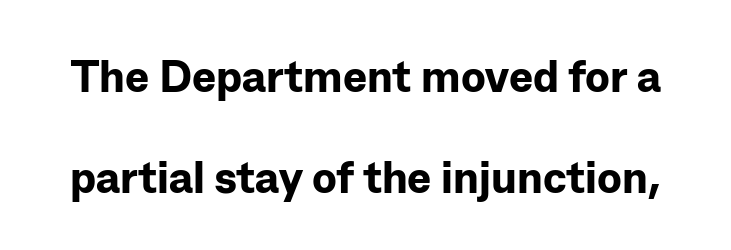
The rendering uses a bold face; every stroke is thick and dark. Unlike a traditional serif, this face leaves its strokes unadorned. Lines of text with bare space underneath. Each letter keeps its own natural width here, so spacing adapts to shape.
